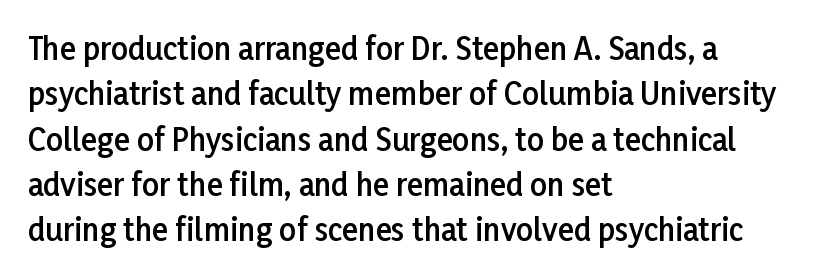
{"serif": "no", "italic": "no", "bold": "semi", "weight": "semibold", "width": "normal", "stroke_contrast": "low", "x_height": "medium", "monospaced": "no", "underline": "no", "align": "left", "line_spacing": "normal", "line_spacing_ratio": 1.51, "letter_spacing": "normal", "letter_spacing_em": 0.0, "glyph_px": 30}
